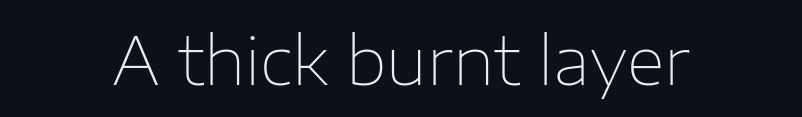
The image shows 66 px thin sans-serif type, upright; set normal letter spacing, not underlined; low stroke contrast and a medium x-height.
